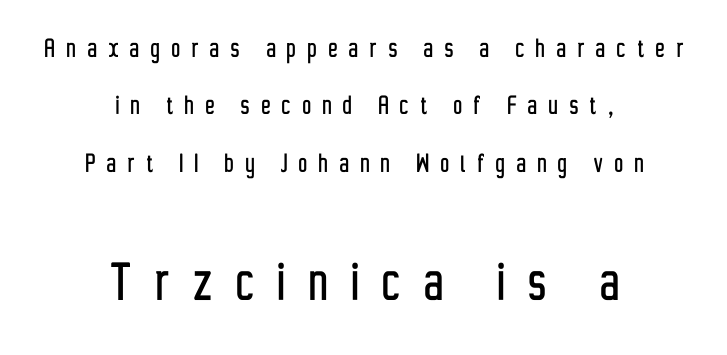
{"serif": "no", "italic": "no", "width": "condensed", "stroke_contrast": "low", "x_height": "medium", "monospaced": "no", "underline": "no", "align": "center", "line_spacing": "loose", "line_spacing_ratio": 1.91, "letter_spacing": "wide", "letter_spacing_em": 0.39, "larger_block": "second", "size_ratio": 2.03, "glyph_px": 61}
